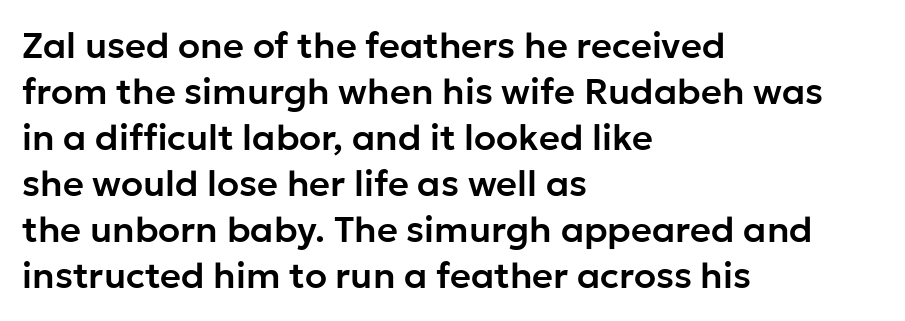
Q: Is the text italic (slanted)? A: No, it is upright.
Q: Is the typeface a serif or a sans-serif typeface? A: Sans-serif.
Q: Is the text underlined? A: No.
Q: How is the paragraph aligned? A: Left-aligned.
Q: Is the spacing between letters normal or unusually wide? A: Normal.
Q: Is the spacing between lines tight, normal or loose? A: Normal.
Q: Width (condensed, normal, or wide)? A: Normal.
Q: Stroke contrast? A: Low.
Q: x-height? A: Medium.
Q: Monospaced? A: No.
